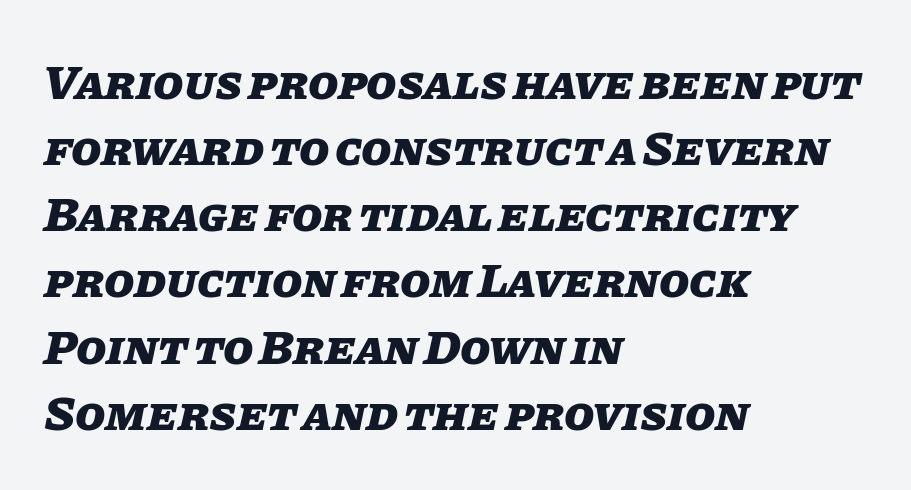
Left-aligned paragraph, ragged on the right. No word sits above an underline. Is there much room between lines? A standard amount, neither cramped nor airy. These lines keep a tight, regular rhythm from letter to letter. Its strokes are broad and dark, the hallmark of bold type. Varying glyph widths throughout — classic text-font behaviour.
